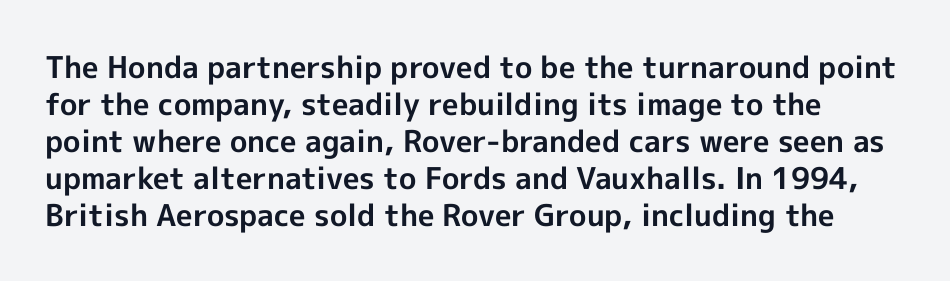
The image shows 30 px bold sans-serif type, upright; set line spacing 1.23x, normal letter spacing, not underlined; a medium x-height.
